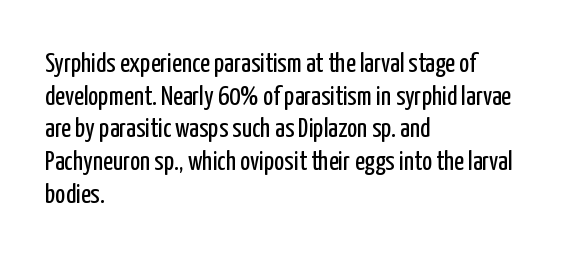
The image shows 27 px text type, upright; set left-aligned, line spacing 1.21x, normal letter spacing, not underlined.
